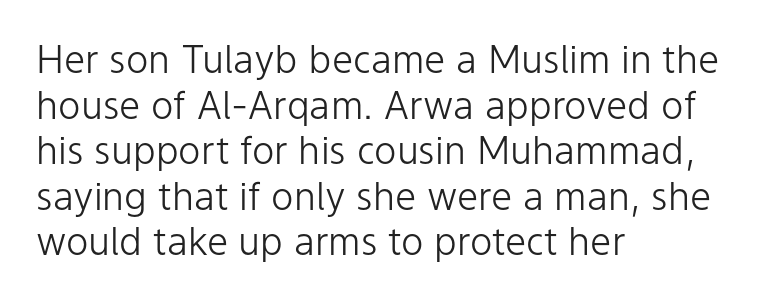
{"serif": "no", "italic": "no", "bold": "no", "weight": "light", "width": "normal", "stroke_contrast": "low", "x_height": "medium", "monospaced": "no", "underline": "no", "align": "left", "line_spacing_ratio": 1.2, "letter_spacing": "normal", "letter_spacing_em": 0.0, "glyph_px": 38}
